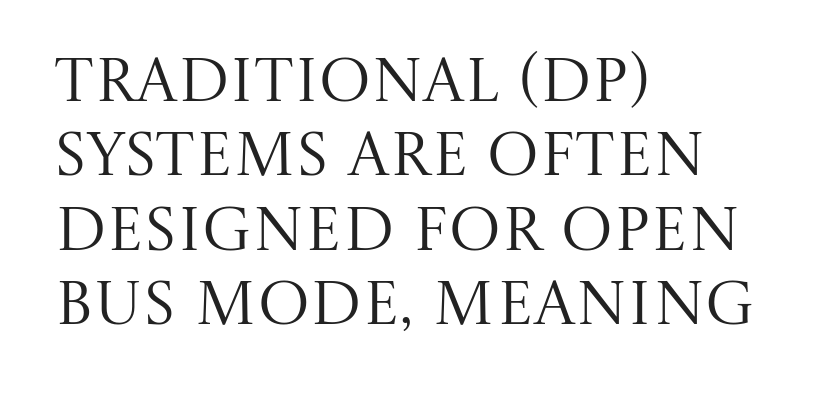
{"serif": "yes", "italic": "no", "bold": "no", "weight": "regular", "width": "normal", "stroke_contrast": "medium", "x_height": "large", "monospaced": "no", "underline": "no", "align": "left", "line_spacing_ratio": 1.2, "letter_spacing": "normal", "letter_spacing_em": 0.0, "glyph_px": 62}
